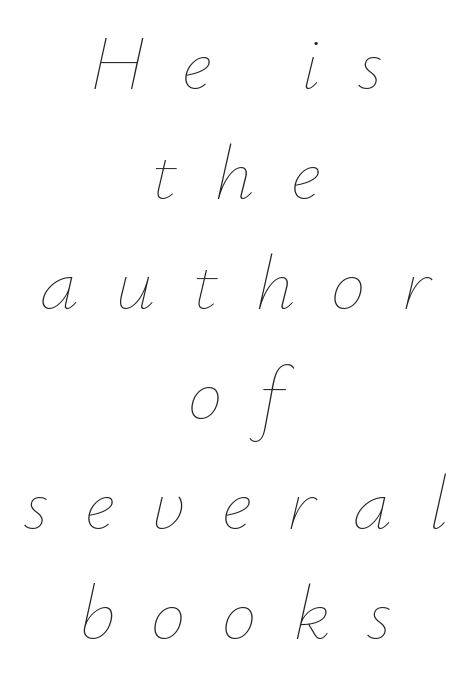
Counters stay open thanks to moderate or lighter strokes. Display-style spreading of the glyphs; the letterfit is very open. The lettering tilts uniformly, giving the passage an italic look. Has an underline been added? It has not. This sample keeps an unexceptional amount of space between lines.
